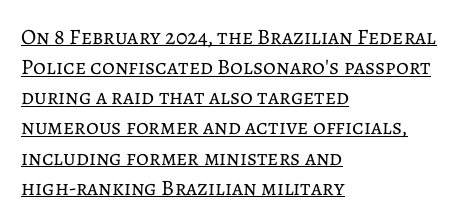
Stroke thickness stays within the range of a standard reading face or lighter. Words appear dense and cohesive because spacing is normal. Every word sits above its own underline. Normally led — the rows are evenly, conventionally spaced. The rendering anchors every line to the left-hand side.
